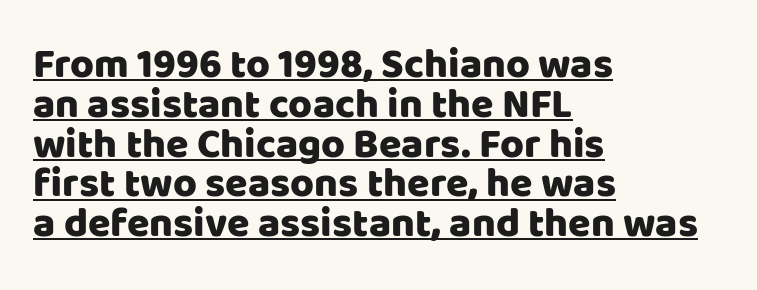
The image shows 41 px sans-serif type, upright; set left-aligned, tight line spacing (0.97x), normal letter spacing, underlined; low stroke contrast and a large x-height.
